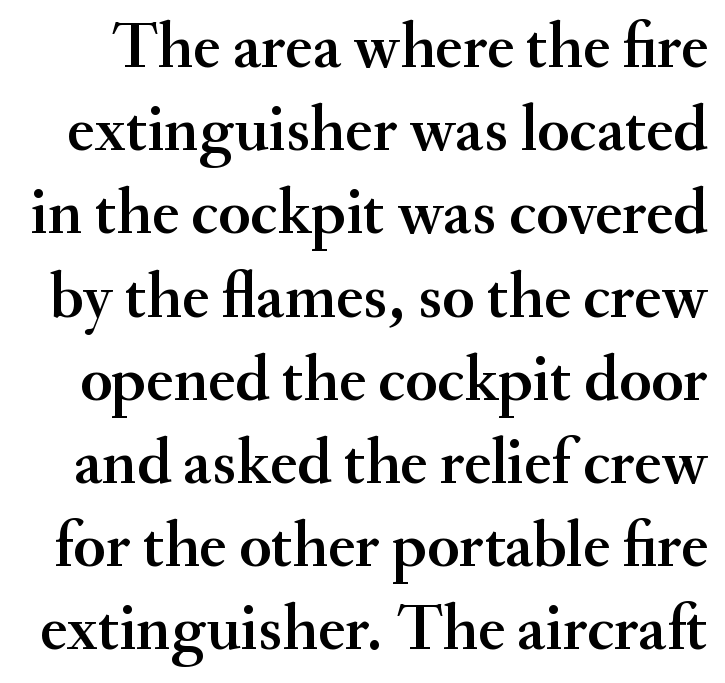
Q: Is the text italic (slanted)? A: No, it is upright.
Q: Is the typeface a serif or a sans-serif typeface? A: Serif.
Q: Is the text underlined? A: No.
Q: Is the spacing between letters normal or unusually wide? A: Normal.
Q: Is the spacing between lines tight, normal or loose? A: Normal.
Q: Width (condensed, normal, or wide)? A: Normal.
Q: Stroke contrast? A: Medium.
Q: x-height? A: Small.
Q: Monospaced? A: No.
